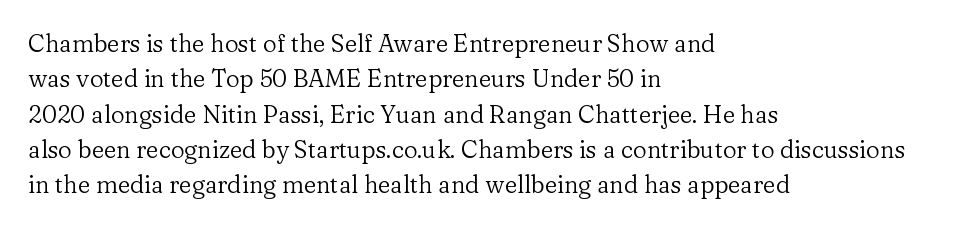
Tracking value appears to be zero — textbook default spacing. Posture: straight, roman, zero tilt. Leftover space on each line is placed entirely after the last word. This is not heavy type; no bold has been used.
